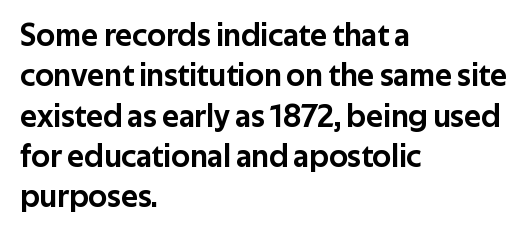
Q: Is the text italic (slanted)? A: No, it is upright.
Q: Is the typeface a serif or a sans-serif typeface? A: Sans-serif.
Q: Is the text underlined? A: No.
Q: How is the paragraph aligned? A: Left-aligned.
Q: Is the spacing between letters normal or unusually wide? A: Normal.
Q: Is the spacing between lines tight, normal or loose? A: Normal.
Q: Width (condensed, normal, or wide)? A: Normal.
Q: Stroke contrast? A: Low.
Q: x-height? A: Medium.
Q: Monospaced? A: No.
